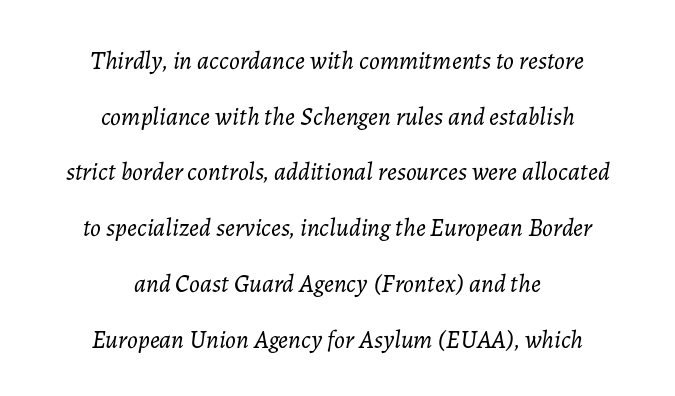
Q: Is the text bold? A: No.
Q: Is the text italic (slanted)? A: Yes, it leans right by about 7 degrees.
Q: Is the text underlined? A: No.
Q: How is the paragraph aligned? A: Centered.
Q: Is the spacing between letters normal or unusually wide? A: Normal.
Q: Is the spacing between lines tight, normal or loose? A: Loose.
